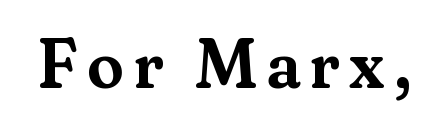
The image shows 72 px semibold serif type, upright; set not underlined; medium stroke contrast and a small x-height.
